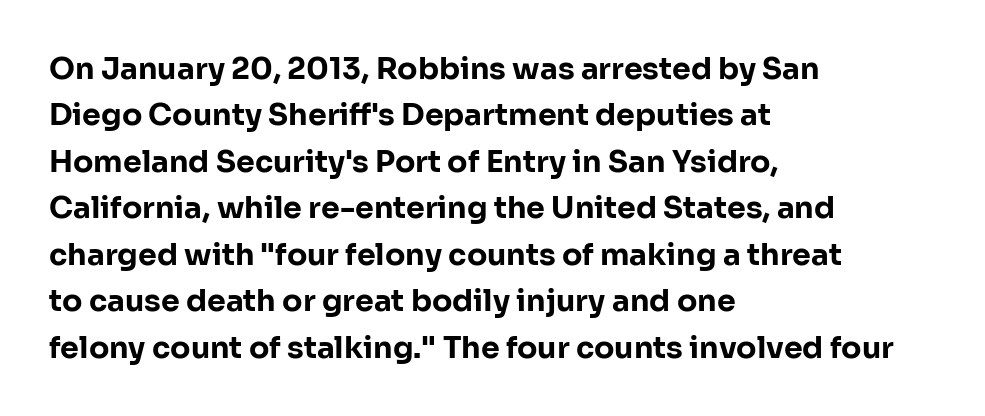
Q: Is the text bold? A: Yes.
Q: Is the text italic (slanted)? A: No, it is upright.
Q: Is the typeface a serif or a sans-serif typeface? A: Sans-serif.
Q: Is the text underlined? A: No.
Q: How is the paragraph aligned? A: Left-aligned.
Q: Is the spacing between letters normal or unusually wide? A: Normal.
Q: Is the spacing between lines tight, normal or loose? A: Normal.
Q: Width (condensed, normal, or wide)? A: Normal.
Q: Stroke contrast? A: Low.
Q: x-height? A: Medium.
Q: Monospaced? A: No.
